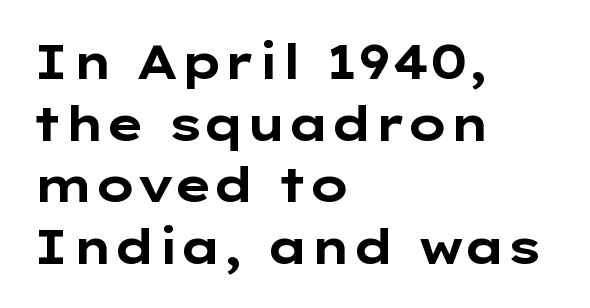
Q: Is the text bold? A: Yes.
Q: Is the text italic (slanted)? A: No, it is upright.
Q: Is the typeface a serif or a sans-serif typeface? A: Sans-serif.
Q: Is the text underlined? A: No.
Q: How is the paragraph aligned? A: Left-aligned.
Q: Is the spacing between letters normal or unusually wide? A: Normal.
Q: Is the spacing between lines tight, normal or loose? A: Normal.
Q: Width (condensed, normal, or wide)? A: Wide.
Q: Stroke contrast? A: Low.
Q: x-height? A: Medium.
Q: Monospaced? A: No.
